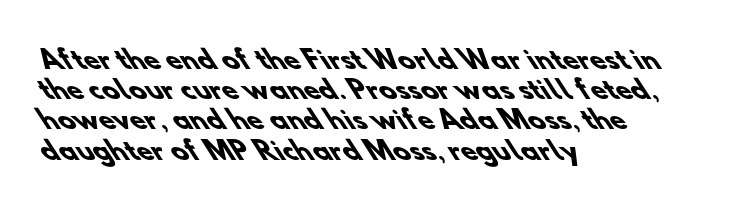
Q: Is the text bold? A: Yes.
Q: Is the text underlined? A: No.
Q: How is the paragraph aligned? A: Left-aligned.
Q: Is the spacing between letters normal or unusually wide? A: Normal.
